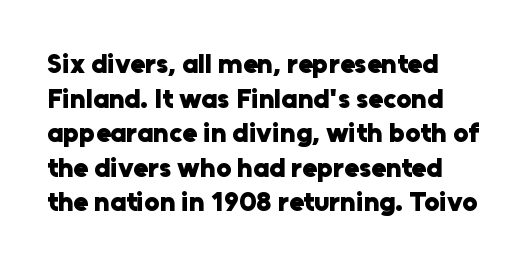
Is there much room between lines? A standard amount, neither cramped nor airy. No word sits above an underline. Posture: straight, roman, zero tilt. Standard letterfit; no display-style spreading of the glyphs. Each glyph is drawn with heavy, bold strokes.
